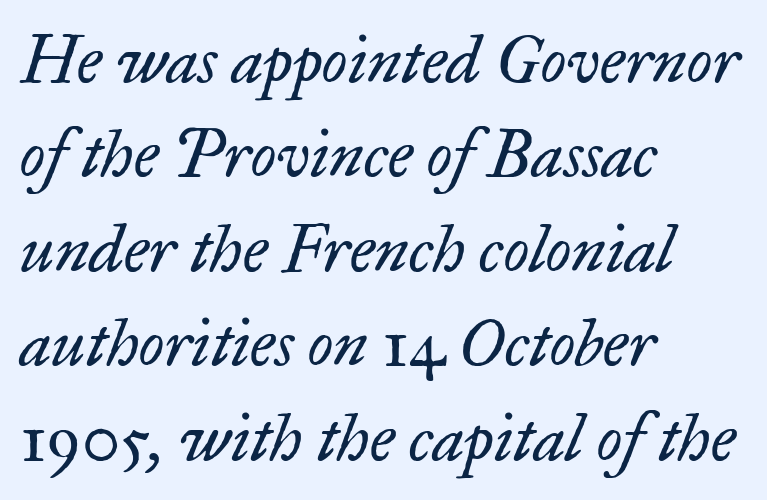
Does the leading feel generous? No, just average. Beneath every word, the page is bare. A typesetter would label this face a serif. Heaviness? Minimal to ordinary, like unemphasized prose.
